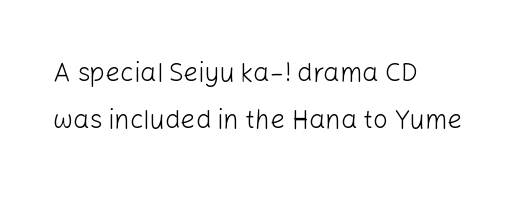
{"italic": "no", "bold": "no", "underline": "no", "align": "left", "line_spacing_ratio": 1.81, "letter_spacing": "normal", "letter_spacing_em": 0.0, "glyph_px": 26}
